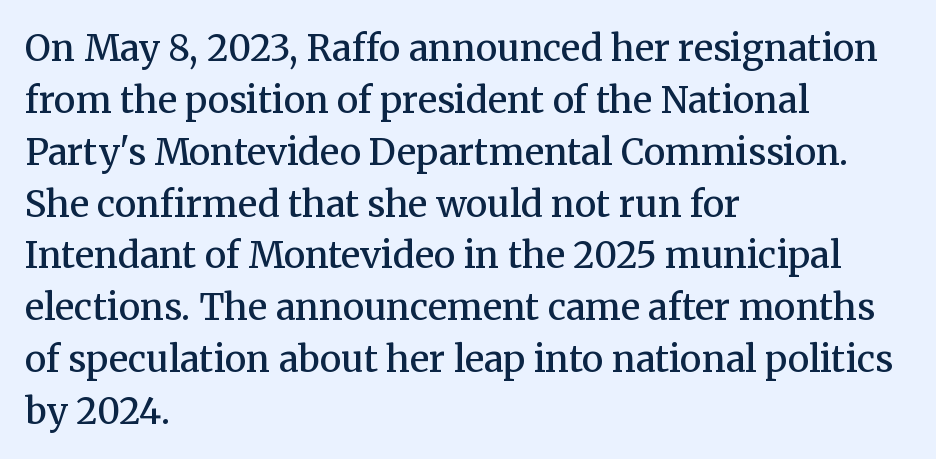
This rendering uses left alignment, leaving the right contour irregular. Leading matches the norm, producing a regular column. The tracking reads as untouched default to a designer's eye. What weight is shown? A semibold, between regular and bold. You could not count columns in this text — the font is proportionally spaced.
